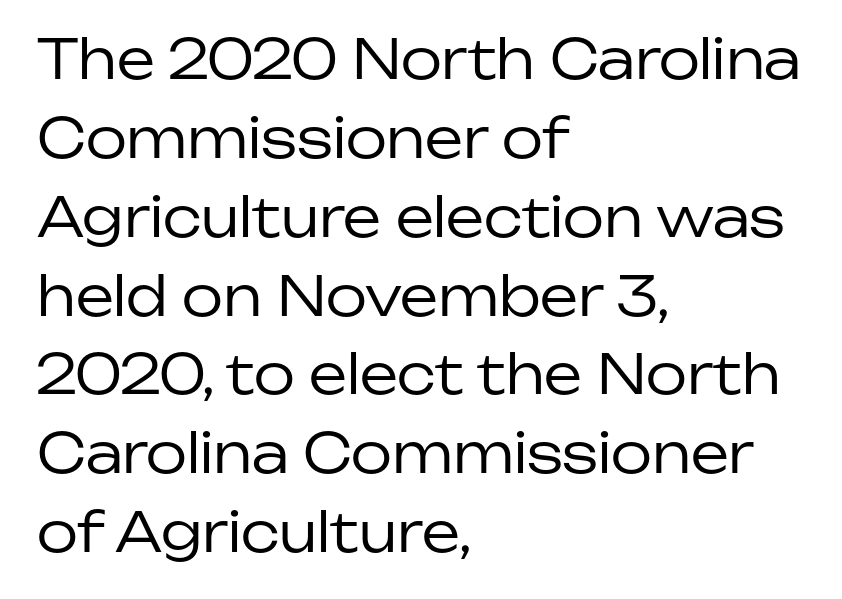
Q: Is the text bold? A: No.
Q: Is the text italic (slanted)? A: No, it is upright.
Q: Is the typeface a serif or a sans-serif typeface? A: Sans-serif.
Q: Is the text underlined? A: No.
Q: How is the paragraph aligned? A: Left-aligned.
Q: Is the spacing between letters normal or unusually wide? A: Normal.
Q: Is the spacing between lines tight, normal or loose? A: Normal.
Q: Width (condensed, normal, or wide)? A: Normal.
Q: Stroke contrast? A: Low.
Q: x-height? A: Medium.
Q: Monospaced? A: No.
